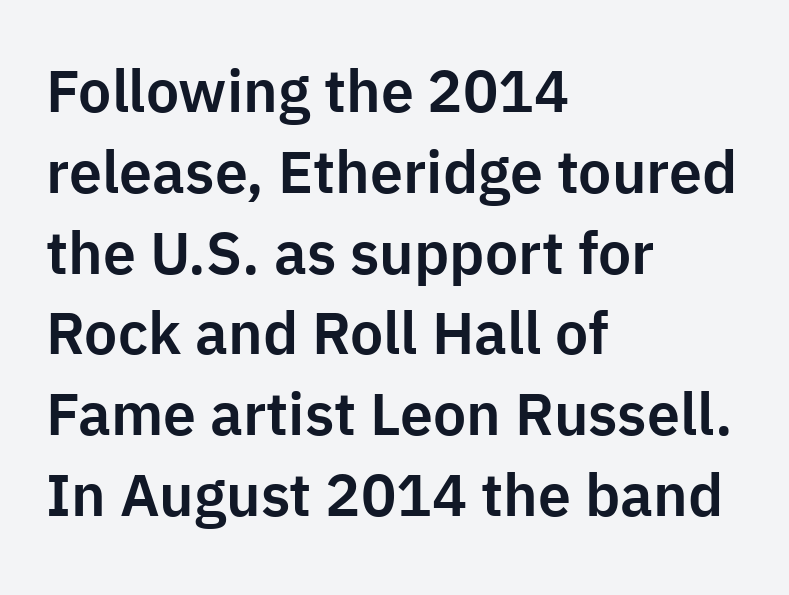
Summary of vertical rhythm: regular, with standard interline spacing. The designer went with a sans here, leaving each stem footless. These lines are set flush left with a ragged right edge. Does extra space separate the letters? No, they use regular spacing. Is there any slant? The stems are plumb. Descenders hang freely into open space.
